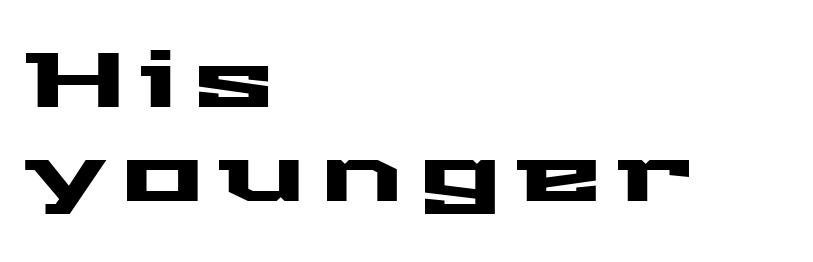
Glance below the letters and you will spot only blank space. Posture: vertical. The letters advance in unequal steps, a hallmark of proportional type. Stroke terminals: plain, sans-serif. The lines in this sample share a left origin and differ only in where they stop.
